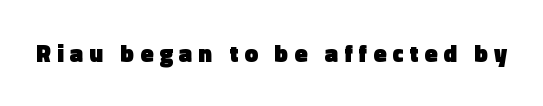
Underlining? Definitely not there. The axis of the letterforms is exactly vertical. Look at the stroke-to-counter ratio: heavy, a bold. What stands out about the letter spacing? Its width — letters are far apart.
